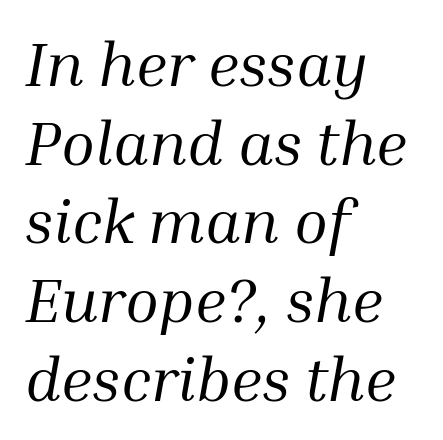
{"serif": "yes", "italic": "yes", "lean": "right", "slant_degrees": 10, "bold": "no", "weight": "regular", "width": "normal", "stroke_contrast": "medium", "x_height": "medium", "monospaced": "no", "underline": "no", "align": "left", "line_spacing": "normal", "line_spacing_ratio": 1.27, "letter_spacing": "normal", "letter_spacing_em": 0.0, "glyph_px": 62}
